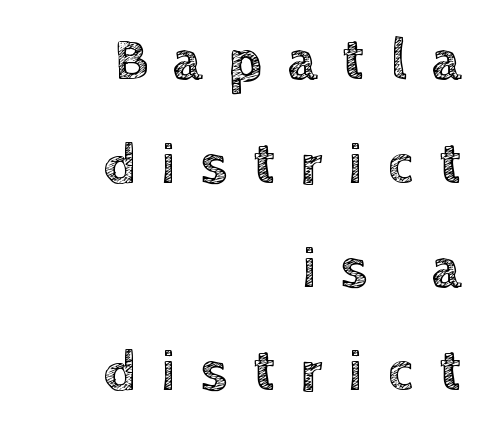
Q: Is the text italic (slanted)? A: No, it is upright.
Q: Is the text underlined? A: No.
Q: How is the paragraph aligned? A: Right-aligned.
Q: Is the spacing between letters normal or unusually wide? A: Unusually wide.
Q: Width (condensed, normal, or wide)? A: Normal.
Q: x-height? A: Large.
Q: Monospaced? A: No.
